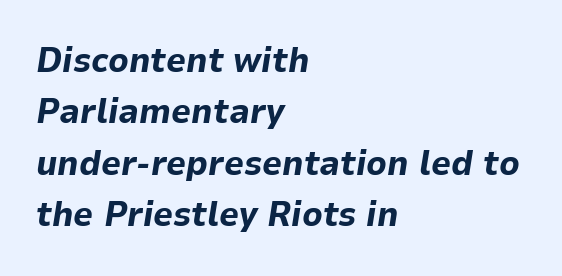
{"italic": "yes", "lean": "right", "slant_degrees": 9, "bold": "yes", "weight": "bold", "width": "normal", "stroke_contrast": "low", "x_height": "medium", "monospaced": "no", "underline": "no", "align": "left", "line_spacing": "normal", "line_spacing_ratio": 1.47, "letter_spacing": "normal", "letter_spacing_em": 0.0, "glyph_px": 35}
